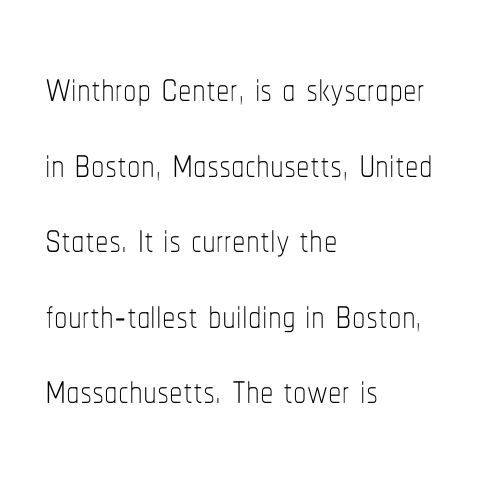
Character widths vary here, with narrow letters taking less room than wide ones. Beneath every word, the page is bare. Is this a heavy cut? Hardly; it is regular or lighter. Caption: multi-line text, flush left, ragged right. Characters remain perfectly vertical along every line. The leading is moderate, giving the passage an even texture.
